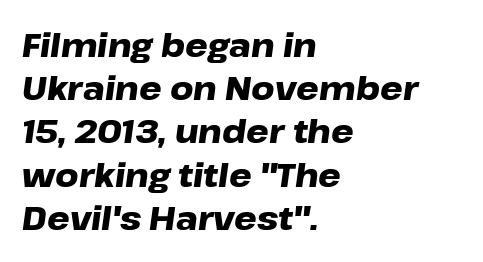
The image shows 32 px heavy, wide type, italic (leaning right); set left-aligned, normal line spacing (1.35x), normal letter spacing, not underlined; low stroke contrast and a medium x-height.
